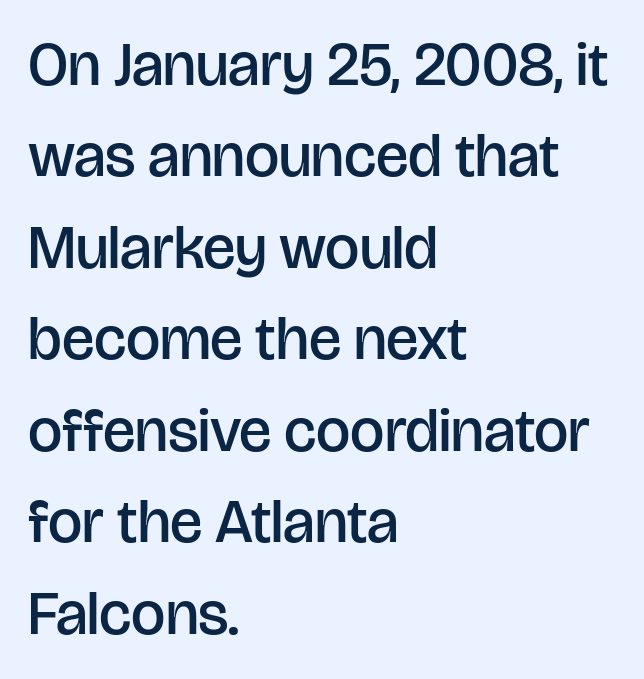
Observe the ordinary spacing: letters are neighbours, not strangers. Here the designer chose a conventional face with non-uniform glyph widths. Italic: no, the glyphs are upright roman. Notice how the passage keeps a crisp vertical edge on the left only. Check where the strokes stop: nothing finishes them off — pure sans.
